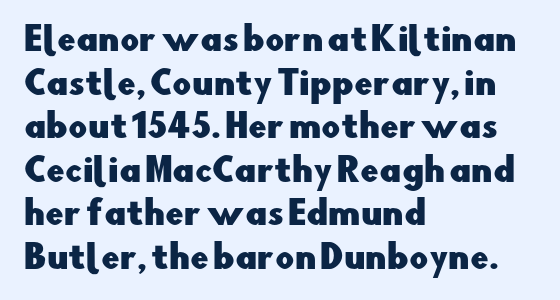
The image shows 33 px sans-serif type, upright; set left-aligned, normal line spacing (1.32x), normal letter spacing, not underlined; low stroke contrast and a small x-height.
